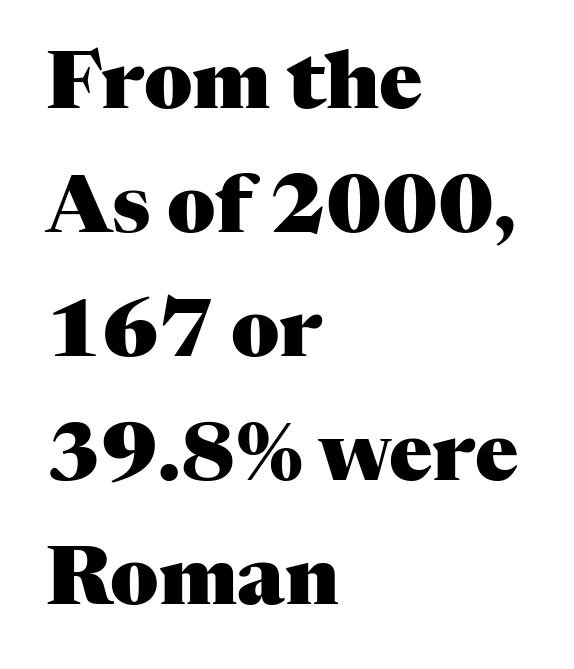
Q: Is the text bold? A: Yes.
Q: Is the text italic (slanted)? A: No, it is upright.
Q: Is the typeface a serif or a sans-serif typeface? A: Serif.
Q: Is the text underlined? A: No.
Q: How is the paragraph aligned? A: Left-aligned.
Q: Is the spacing between letters normal or unusually wide? A: Normal.
Q: Is the spacing between lines tight, normal or loose? A: Normal.
Q: Width (condensed, normal, or wide)? A: Normal.
Q: Stroke contrast? A: Medium.
Q: x-height? A: Medium.
Q: Monospaced? A: No.
